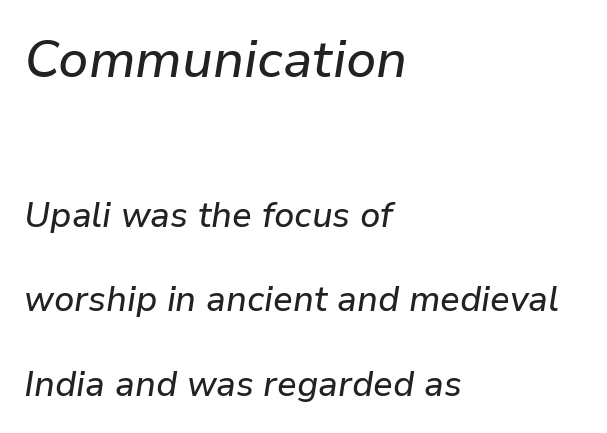
Clear beneath every line of the passage. Scale decreases going downward across the two blocks. In terms of leading, this rendering errs on the spacious side. The paragraph shown leans on its left margin. The letterforms sit shoulder to shoulder at normal distance. Tall strokes in this sample are angled rather than plumb.
